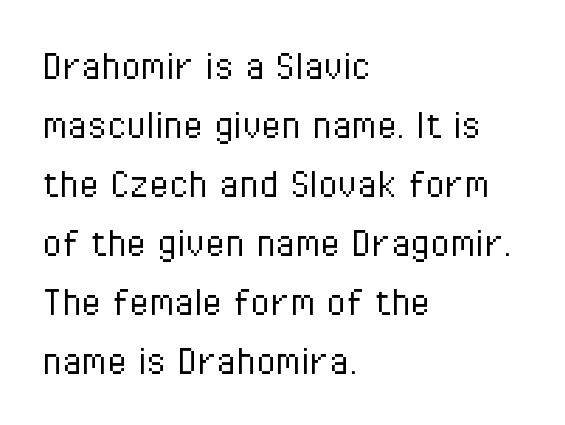
The characters are drawn with everyday or finer stroke widths. Caption: multi-line text, flush left, ragged right. Glyph-to-glyph distance matches everyday printed text. Does the leading feel generous? No, just average. The typography opts for an upright posture over an oblique one.
